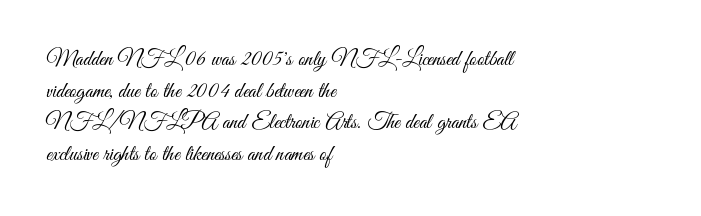
Whoever set this chose a conventional vertical rhythm. Nothing unusual about the tracking: characters are spaced as the font intends. Every row of glyphs begins at an identical x-position on the left.
